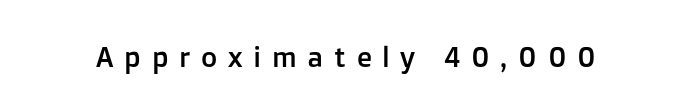
{"serif": "no", "italic": "no", "width": "normal", "stroke_contrast": "low", "x_height": "medium", "monospaced": "no", "underline": "no", "letter_spacing": "wide", "letter_spacing_em": 0.38, "glyph_px": 28}
